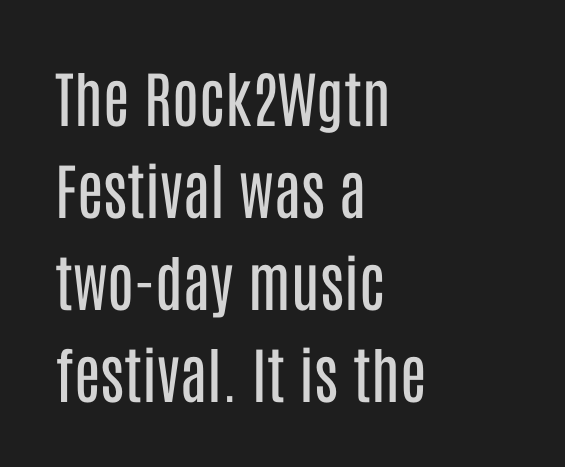
Q: Is the text bold? A: No.
Q: Is the text italic (slanted)? A: No, it is upright.
Q: Is the typeface a serif or a sans-serif typeface? A: Sans-serif.
Q: Is the text underlined? A: No.
Q: How is the paragraph aligned? A: Left-aligned.
Q: Is the spacing between letters normal or unusually wide? A: Normal.
Q: Is the spacing between lines tight, normal or loose? A: Normal.
Q: Width (condensed, normal, or wide)? A: Condensed.
Q: Stroke contrast? A: Low.
Q: x-height? A: Large.
Q: Monospaced? A: No.
